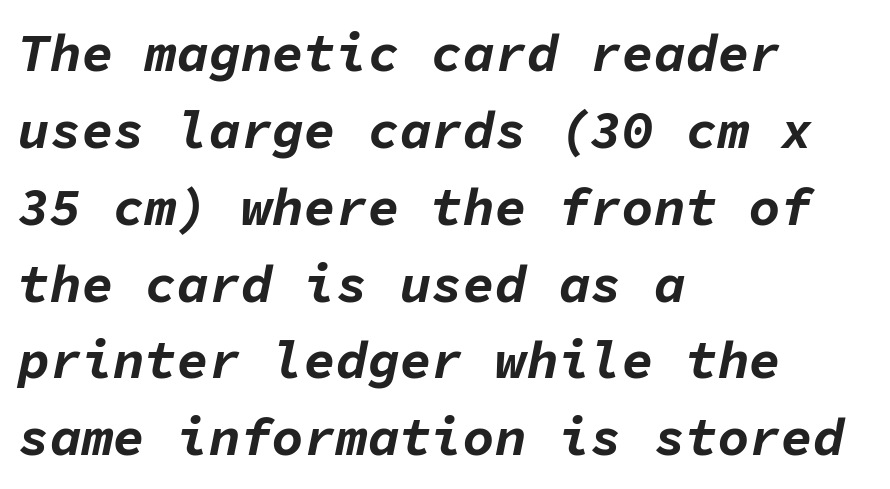
Q: Is the text bold? A: Yes.
Q: Is the text italic (slanted)? A: Yes, it leans right by about 11 degrees.
Q: Is the text underlined? A: No.
Q: How is the paragraph aligned? A: Left-aligned.
Q: Is the spacing between letters normal or unusually wide? A: Normal.
Q: Is the spacing between lines tight, normal or loose? A: Normal.
Q: Width (condensed, normal, or wide)? A: Normal.
Q: Stroke contrast? A: Low.
Q: x-height? A: Medium.
Q: Monospaced? A: Yes.
